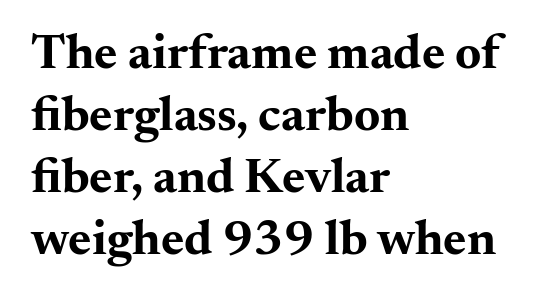
The image shows 50 px bold, wide serif type, upright; set left-aligned, line spacing 1.24x, normal letter spacing, not underlined; medium stroke contrast and a small x-height.
